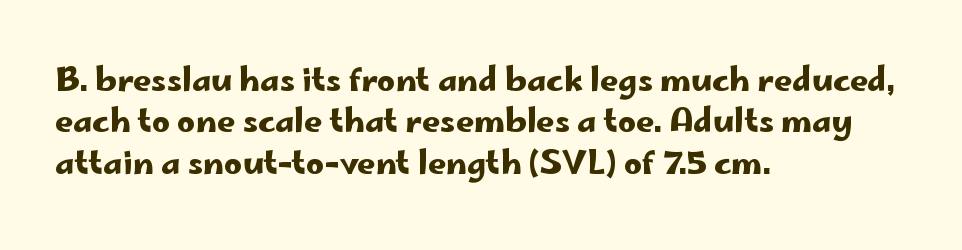
{"serif": "no", "italic": "no", "width": "wide", "stroke_contrast": "low", "x_height": "small", "monospaced": "no", "underline": "no", "align": "left", "line_spacing": "normal", "line_spacing_ratio": 1.29, "letter_spacing": "normal", "letter_spacing_em": 0.0, "glyph_px": 32}
